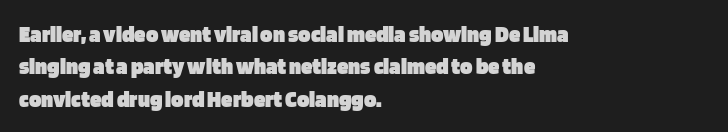
{"italic": "no", "bold": "yes", "underline": "no", "align": "left", "line_spacing": "normal", "line_spacing_ratio": 1.41, "letter_spacing": "normal", "letter_spacing_em": 0.0, "glyph_px": 23}
